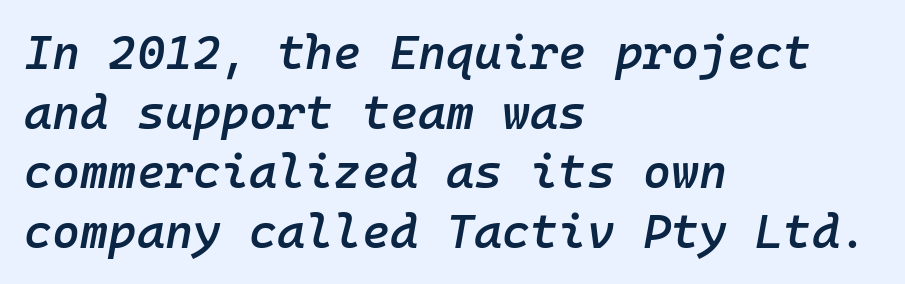
{"italic": "yes", "lean": "right", "slant_degrees": 10, "bold": "semi", "weight": "semibold", "width": "normal", "stroke_contrast": "low", "x_height": "medium", "monospaced": "yes", "underline": "no", "align": "left", "line_spacing_ratio": 1.24, "letter_spacing": "normal", "letter_spacing_em": 0.0, "glyph_px": 48}
